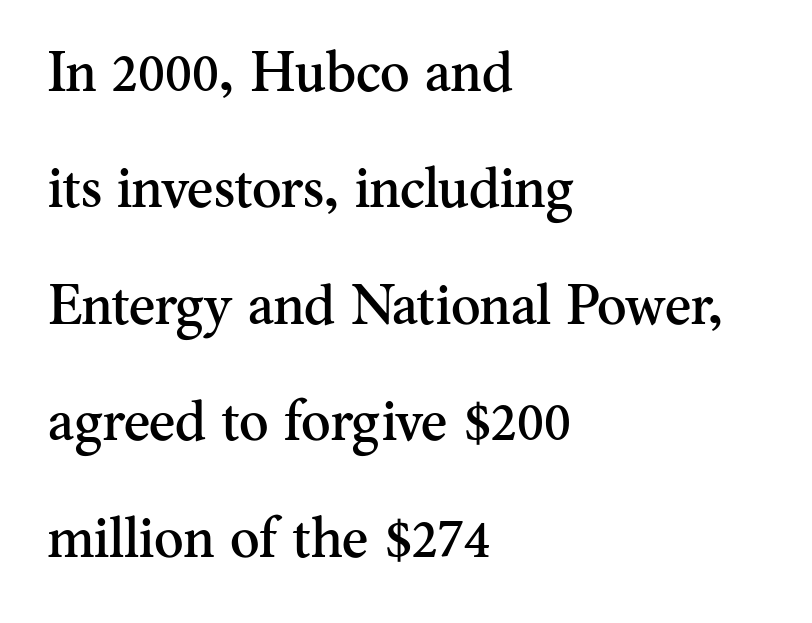
Q: Is the text italic (slanted)? A: No, it is upright.
Q: Is the typeface a serif or a sans-serif typeface? A: Serif.
Q: Is the text underlined? A: No.
Q: How is the paragraph aligned? A: Left-aligned.
Q: Is the spacing between letters normal or unusually wide? A: Normal.
Q: Is the spacing between lines tight, normal or loose? A: Loose.
Q: Width (condensed, normal, or wide)? A: Normal.
Q: Stroke contrast? A: Medium.
Q: x-height? A: Small.
Q: Monospaced? A: No.
